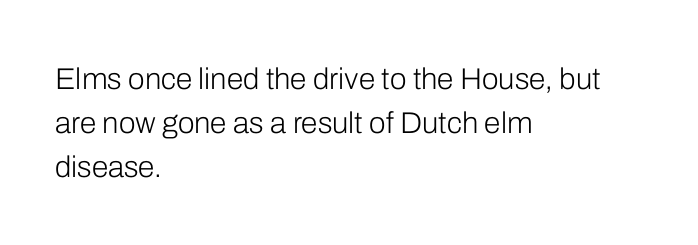
Q: Is the text bold? A: No.
Q: Is the text italic (slanted)? A: No, it is upright.
Q: Is the typeface a serif or a sans-serif typeface? A: Sans-serif.
Q: Is the text underlined? A: No.
Q: How is the paragraph aligned? A: Left-aligned.
Q: Is the spacing between letters normal or unusually wide? A: Normal.
Q: Is the spacing between lines tight, normal or loose? A: Normal.
Q: Width (condensed, normal, or wide)? A: Normal.
Q: Stroke contrast? A: Low.
Q: x-height? A: Medium.
Q: Monospaced? A: No.
